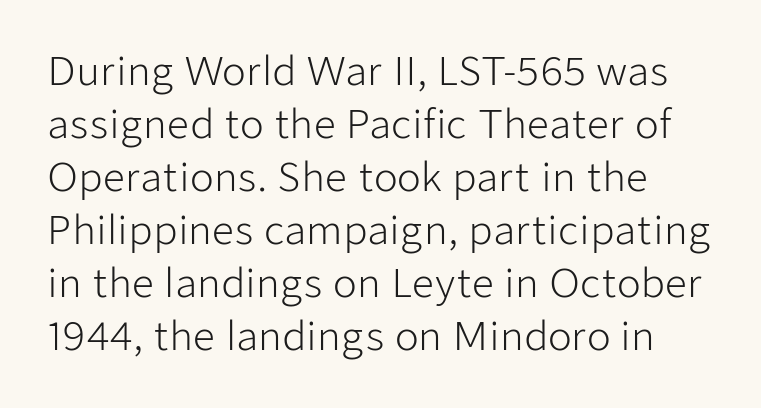
Q: Is the text bold? A: No.
Q: Is the text italic (slanted)? A: No, it is upright.
Q: Is the typeface a serif or a sans-serif typeface? A: Sans-serif.
Q: Is the text underlined? A: No.
Q: Is the spacing between letters normal or unusually wide? A: Normal.
Q: Is the spacing between lines tight, normal or loose? A: Normal.
Q: Width (condensed, normal, or wide)? A: Normal.
Q: Stroke contrast? A: Low.
Q: x-height? A: Medium.
Q: Monospaced? A: No.
